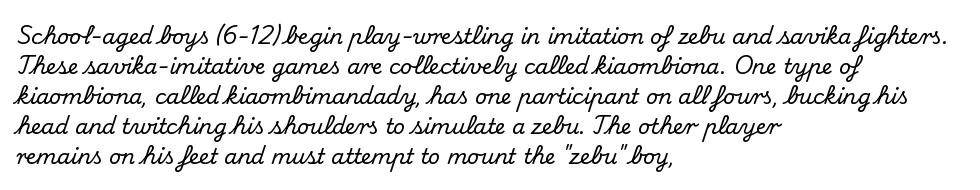
Q: Is the text italic (slanted)? A: Yes.
Q: Is the text underlined? A: No.
Q: How is the paragraph aligned? A: Left-aligned.
Q: Is the spacing between letters normal or unusually wide? A: Normal.
Q: Is the spacing between lines tight, normal or loose? A: Normal.
